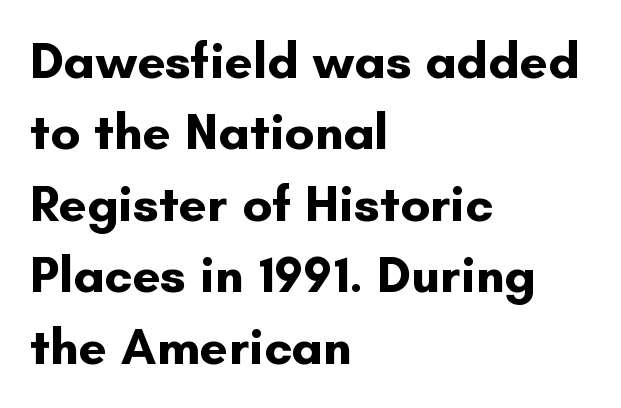
Q: Is the text bold? A: Yes.
Q: Is the text italic (slanted)? A: No, it is upright.
Q: Is the typeface a serif or a sans-serif typeface? A: Sans-serif.
Q: Is the text underlined? A: No.
Q: How is the paragraph aligned? A: Left-aligned.
Q: Is the spacing between letters normal or unusually wide? A: Normal.
Q: Is the spacing between lines tight, normal or loose? A: Normal.
Q: Width (condensed, normal, or wide)? A: Normal.
Q: Stroke contrast? A: Low.
Q: x-height? A: Small.
Q: Monospaced? A: No.
